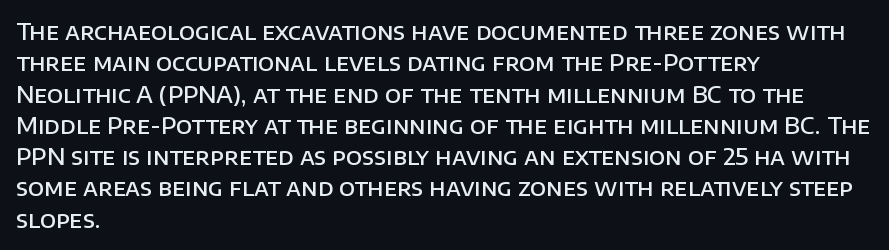
Type without underlining. Compared with an ordinary text face, these strokes are moderately heavier — a semibold. A typesetter would call this zero additional tracking. The vertical gap from one line to the next is medium.
